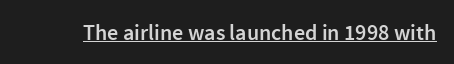
{"italic": "no", "bold": "semi", "underline": "yes", "letter_spacing": "normal", "letter_spacing_em": 0.0, "glyph_px": 22}
